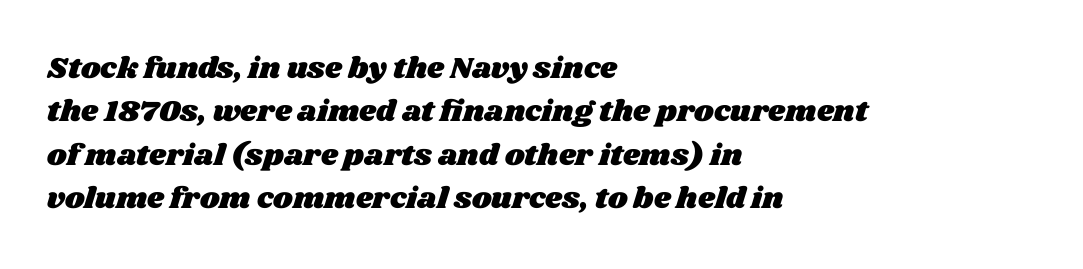
The image shows 30 px wide type; set left-aligned, normal line spacing (1.45x), normal letter spacing, not underlined; medium stroke contrast and a large x-height.
